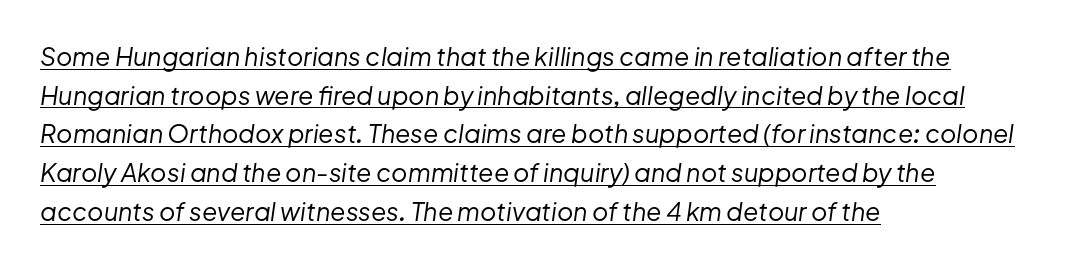
{"italic": "yes", "lean": "right", "slant_degrees": 8, "bold": "no", "underline": "yes", "align": "left", "line_spacing": "normal", "line_spacing_ratio": 1.55, "letter_spacing": "normal", "letter_spacing_em": 0.0, "glyph_px": 25}
